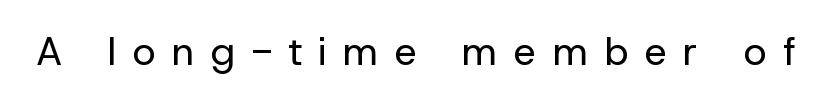
Q: Is the text bold? A: No.
Q: Is the text italic (slanted)? A: No, it is upright.
Q: Is the typeface a serif or a sans-serif typeface? A: Sans-serif.
Q: Is the text underlined? A: No.
Q: Is the spacing between letters normal or unusually wide? A: Unusually wide.
Q: Width (condensed, normal, or wide)? A: Normal.
Q: Stroke contrast? A: Low.
Q: x-height? A: Medium.
Q: Monospaced? A: No.
